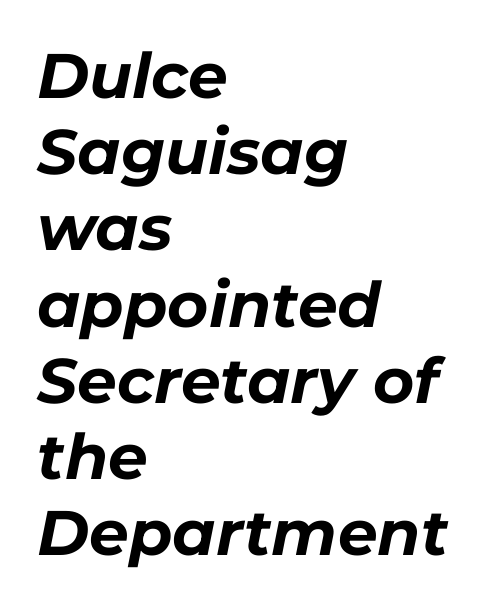
Q: Is the text bold? A: Yes.
Q: Is the text italic (slanted)? A: Yes, it leans right by about 11 degrees.
Q: Is the text underlined? A: No.
Q: How is the paragraph aligned? A: Left-aligned.
Q: Is the spacing between letters normal or unusually wide? A: Normal.
Q: Width (condensed, normal, or wide)? A: Normal.
Q: Stroke contrast? A: Low.
Q: x-height? A: Medium.
Q: Monospaced? A: No.
